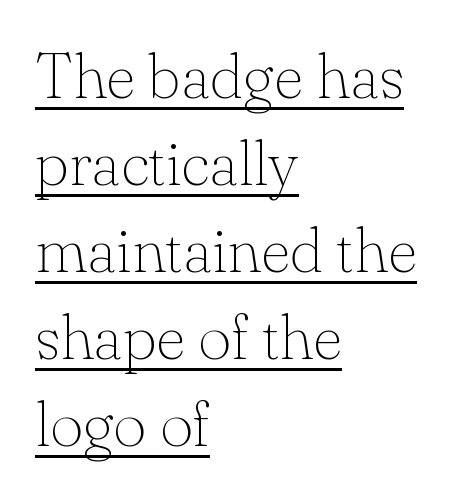
Counters stay open thanks to moderate or lighter strokes. Spacing verdict: proportional, widths tailored to each character. Between one letter and the next there's only the usual sliver of space. This sample is left-justified, so line endings fall wherever the words run out.
